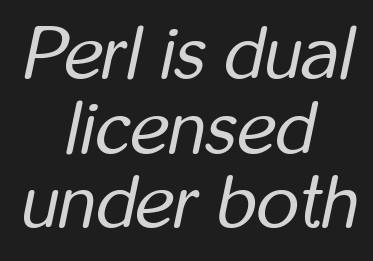
The image shows 74 px regular-weight, condensed type, italic (leaning right); set centered, tight line spacing (1.01x), normal letter spacing, not underlined; low stroke contrast and a medium x-height.
